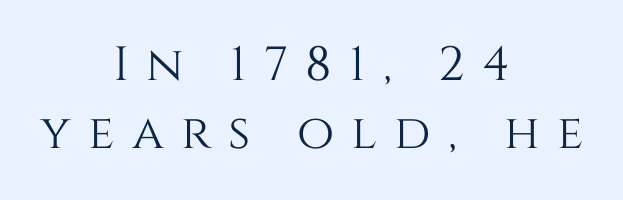
The image shows 48 px text type, upright; set centered, normal line spacing (1.42x), unusually wide letter spacing (+0.36 em), not underlined; medium stroke contrast and a large x-height.
